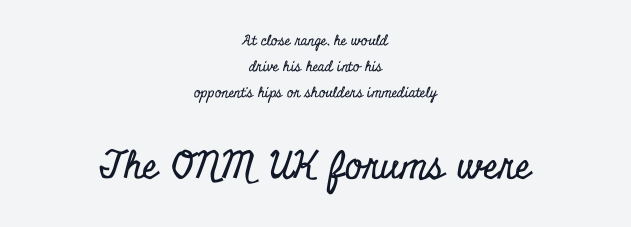
Scale increases going downward across the two blocks. Stroke terminals: seriffed. Reading down the block, each line starts at a different indent, mirrored at its end. This rendering leaves character spacing at its baseline value. Any mark beneath the type? The region is blank.
